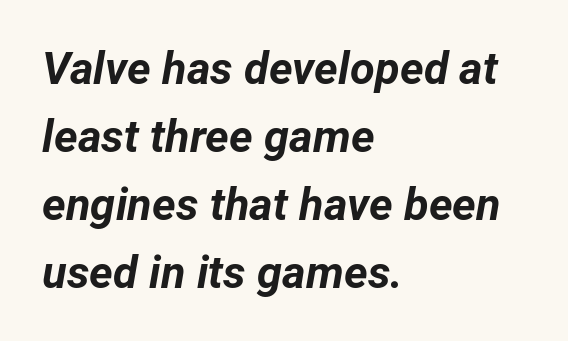
Q: Is the text bold? A: Yes.
Q: Is the text italic (slanted)? A: Yes, it leans right by about 12 degrees.
Q: Is the text underlined? A: No.
Q: How is the paragraph aligned? A: Left-aligned.
Q: Is the spacing between letters normal or unusually wide? A: Normal.
Q: Is the spacing between lines tight, normal or loose? A: Normal.
Q: Width (condensed, normal, or wide)? A: Normal.
Q: Stroke contrast? A: Low.
Q: x-height? A: Medium.
Q: Monospaced? A: No.
